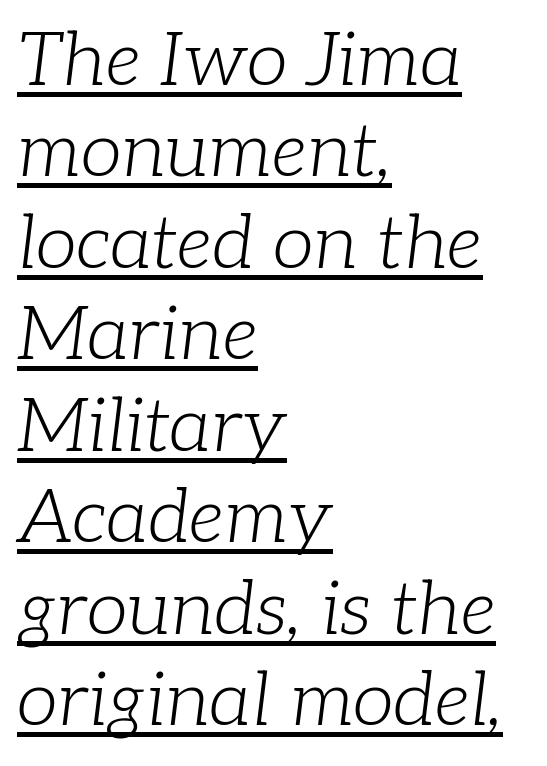
Q: Is the text bold? A: No.
Q: Is the text italic (slanted)? A: Yes, it leans right by about 7 degrees.
Q: Is the typeface a serif or a sans-serif typeface? A: Serif.
Q: Is the text underlined? A: Yes.
Q: How is the paragraph aligned? A: Left-aligned.
Q: Is the spacing between letters normal or unusually wide? A: Normal.
Q: Width (condensed, normal, or wide)? A: Normal.
Q: Stroke contrast? A: Low.
Q: x-height? A: Medium.
Q: Monospaced? A: No.
